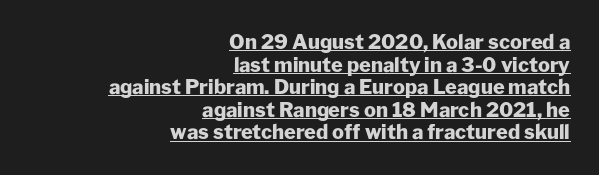
The image shows 20 px bold type, upright; set right-aligned, tight line spacing (1.13x), normal letter spacing, underlined.
